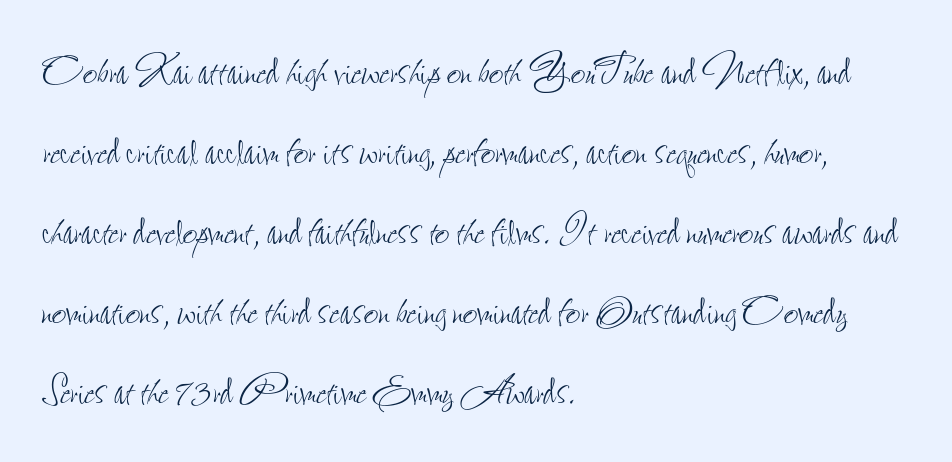
Q: Is the text bold? A: No.
Q: Is the text italic (slanted)? A: Yes.
Q: Is the text underlined? A: No.
Q: How is the paragraph aligned? A: Left-aligned.
Q: Is the spacing between letters normal or unusually wide? A: Normal.
Q: Is the spacing between lines tight, normal or loose? A: Normal.
Q: Width (condensed, normal, or wide)? A: Condensed.
Q: Stroke contrast? A: Low.
Q: x-height? A: Small.
Q: Monospaced? A: No.
